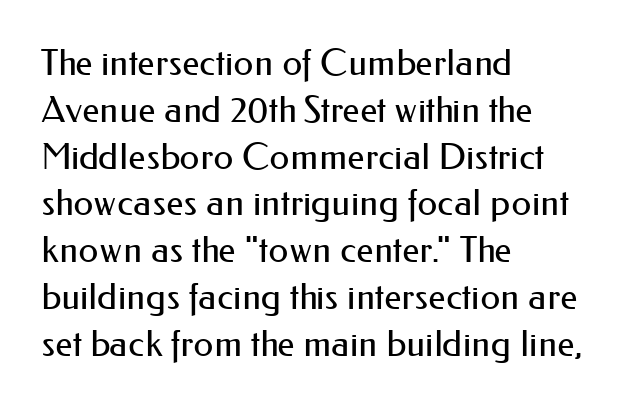
Q: Is the text bold? A: No.
Q: Is the text italic (slanted)? A: No, it is upright.
Q: Is the typeface a serif or a sans-serif typeface? A: Sans-serif.
Q: Is the text underlined? A: No.
Q: How is the paragraph aligned? A: Left-aligned.
Q: Is the spacing between letters normal or unusually wide? A: Normal.
Q: Is the spacing between lines tight, normal or loose? A: Normal.
Q: Width (condensed, normal, or wide)? A: Normal.
Q: Stroke contrast? A: Medium.
Q: x-height? A: Small.
Q: Monospaced? A: No.
